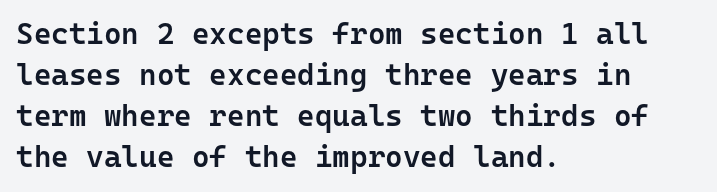
Glance below the letters and you will spot only blank space. The rendering uses typewriter-style spacing with identical character cells. It's the straight-up-and-down kind of type. Notice how descenders clear the ascenders below comfortably — that's standard leading.
